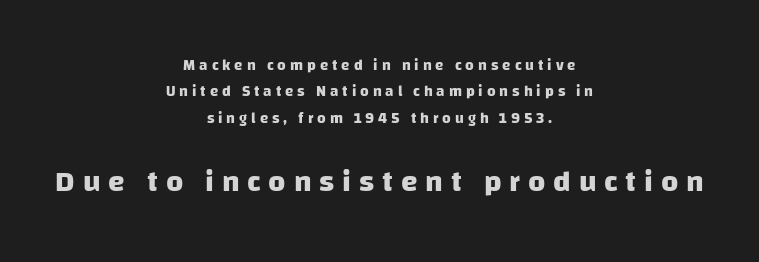
Q: Is the text bold? A: Yes.
Q: Is the typeface a serif or a sans-serif typeface? A: Sans-serif.
Q: Is the text underlined? A: No.
Q: How is the paragraph aligned? A: Centered.
Q: Is the spacing between letters normal or unusually wide? A: Unusually wide.
Q: Which block of text is set in a larger size, the first (top) or the second (bottom)? A: The second (bottom) one.
Q: Width (condensed, normal, or wide)? A: Normal.
Q: Stroke contrast? A: Low.
Q: x-height? A: Large.
Q: Monospaced? A: No.
